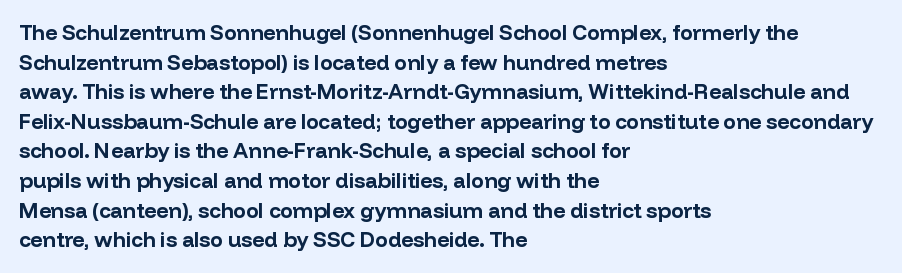
{"italic": "no", "bold": "yes", "underline": "no", "align": "left", "line_spacing": "normal", "line_spacing_ratio": 1.41, "letter_spacing": "normal", "letter_spacing_em": 0.0, "glyph_px": 21}
